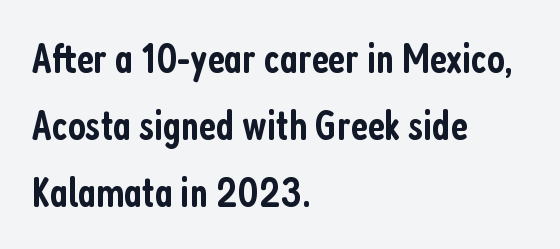
Heft: intermediate — a semibold. The passage shown is not underscored anywhere. This sample uses a sans-serif face. Caption: standard tracking, unaltered. Which margin do the lines hug? The left one — the right edge is uneven. How would I describe the line gaps? Plain and ordinary.
